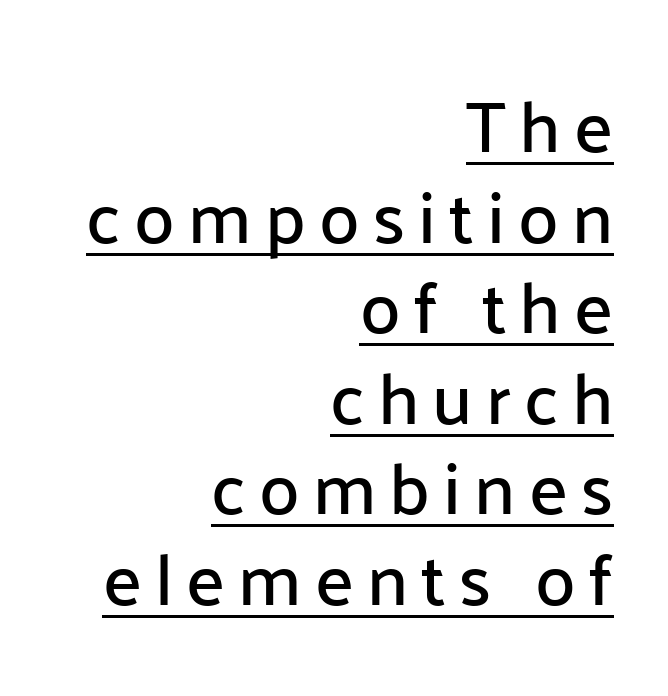
The rendering anchors every line to the right-hand side. Nope, not italic — everything's standing straight. Note the varied advance widths — an 'i' is clearly narrower than an 'm'. Serif or sans? Sans — the stroke terminals are bare. In designer terms, the underline attribute is active on this setting.
